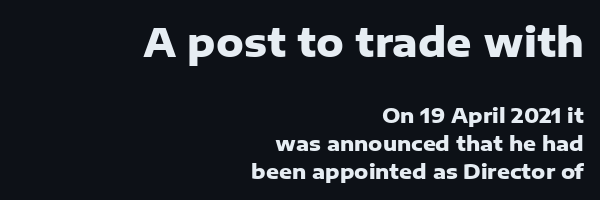
Looks like regular typesetting: each glyph gets only the width it needs. Serifs: no, the terminals of the letterforms are clean. The vertical gap from one line to the next is medium. The passage shown is not underscored anywhere. Every letter is thick-stroked: bold, no question.
